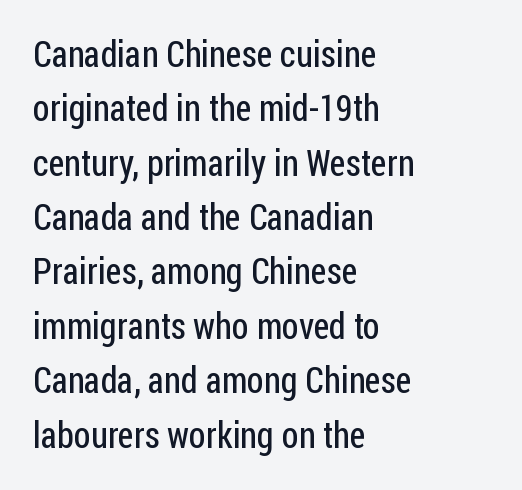
Q: Is the text bold? A: No.
Q: Is the text italic (slanted)? A: No, it is upright.
Q: Is the typeface a serif or a sans-serif typeface? A: Sans-serif.
Q: Is the text underlined? A: No.
Q: How is the paragraph aligned? A: Left-aligned.
Q: Is the spacing between letters normal or unusually wide? A: Normal.
Q: Is the spacing between lines tight, normal or loose? A: Normal.
Q: Width (condensed, normal, or wide)? A: Condensed.
Q: Stroke contrast? A: Low.
Q: x-height? A: Medium.
Q: Monospaced? A: No.
